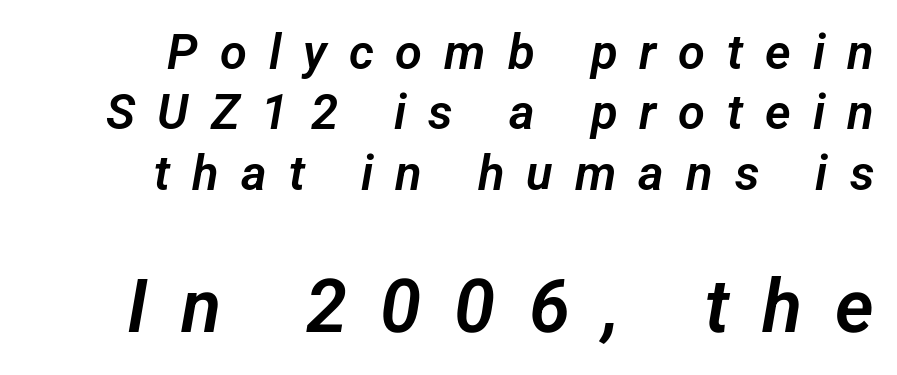
{"serif": "no", "width": "normal", "stroke_contrast": "low", "x_height": "medium", "monospaced": "no", "underline": "no", "align": "right", "line_spacing_ratio": 1.23, "letter_spacing": "wide", "letter_spacing_em": 0.45, "larger_block": "second", "size_ratio": 1.51, "glyph_px": 74}
